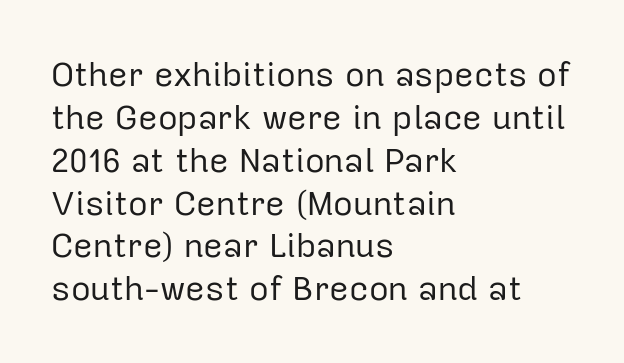
{"serif": "no", "italic": "no", "bold": "no", "weight": "regular", "width": "normal", "stroke_contrast": "low", "x_height": "medium", "monospaced": "no", "underline": "no", "align": "left", "line_spacing": "normal", "line_spacing_ratio": 1.26, "letter_spacing": "normal", "letter_spacing_em": 0.0, "glyph_px": 34}
